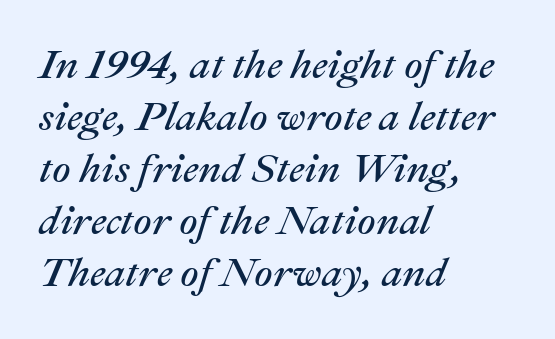
The image shows 41 px regular-weight type, italic (leaning right); set left-aligned, normal line spacing (1.27x), normal letter spacing, not underlined; medium stroke contrast and a medium x-height.
